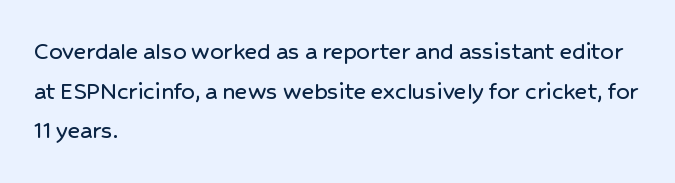
Interline gaps are of average width in this sample. The type sits square on the baseline with zero lean. Just letters on the line, the space beneath them empty. Students, note that the glyphs here touch the page at normal intervals. The rendering anchors every line to the left-hand side.
